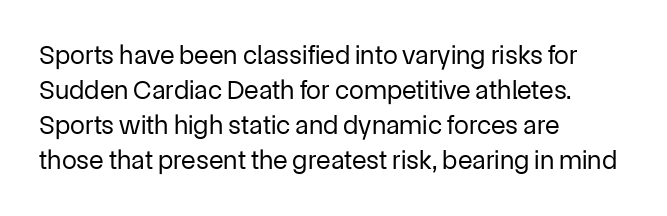
{"italic": "no", "bold": "no", "underline": "no", "align": "left", "line_spacing": "normal", "line_spacing_ratio": 1.3, "letter_spacing": "normal", "letter_spacing_em": 0.0, "glyph_px": 27}
